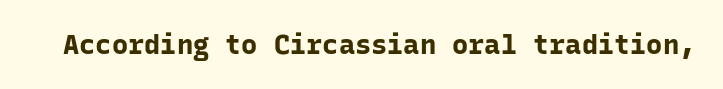
What stands out about the letter spacing? Nothing — it is the standard amount. No italicization has been applied; the sample stays upright. The gap between lines stays unmarked. Thick stems and heavy bowls — unmistakably bold.
